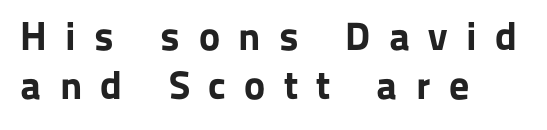
{"serif": "no", "italic": "no", "bold": "yes", "weight": "bold", "width": "normal", "stroke_contrast": "low", "x_height": "medium", "monospaced": "no", "underline": "no", "align": "left", "line_spacing_ratio": 1.23, "letter_spacing": "wide", "letter_spacing_em": 0.46, "glyph_px": 40}
